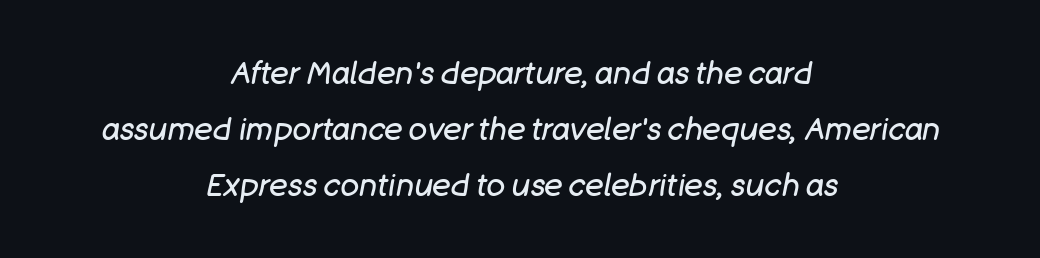
There's an unmistakable incline to the writing here. This sample uses plain, unmodified letter spacing. The typesetting does not lean heavy: it is not bold. Character widths vary here, with narrow letters taking less room than wide ones.
